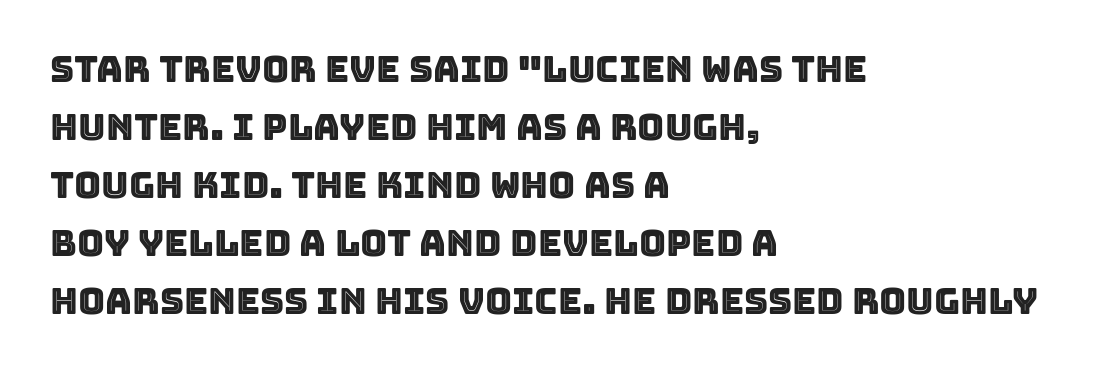
Q: Is the text italic (slanted)? A: No, it is upright.
Q: Is the text underlined? A: No.
Q: How is the paragraph aligned? A: Left-aligned.
Q: Is the spacing between letters normal or unusually wide? A: Normal.
Q: Is the spacing between lines tight, normal or loose? A: Normal.
Q: Width (condensed, normal, or wide)? A: Normal.
Q: x-height? A: Large.
Q: Monospaced? A: No.
